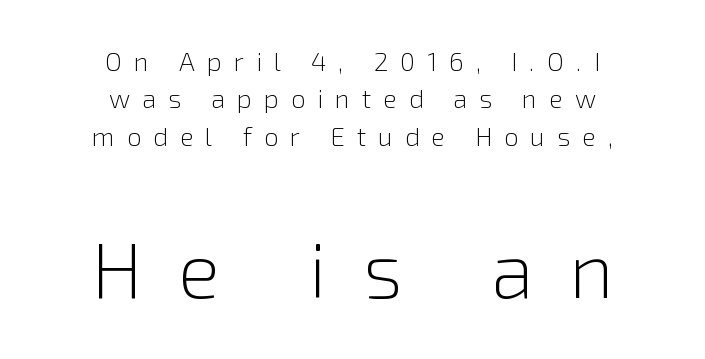
Display-style spreading of the glyphs; the letterfit is very open. The passage is arranged like a title page — every line centered. In this sample the second text group is rendered at the bigger scale. Weight: not bold — regular or lighter.
